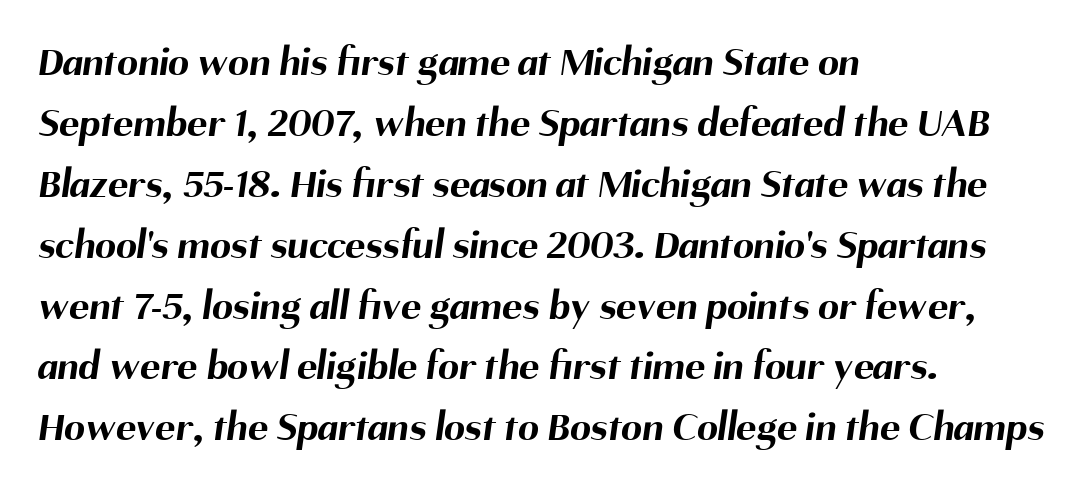
The image shows 42 px bold sans-serif type; set left-aligned, normal line spacing (1.45x), normal letter spacing, not underlined; medium stroke contrast and a medium x-height.
